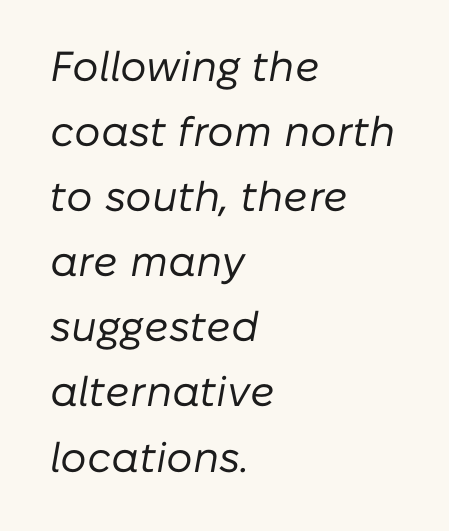
The image shows 42 px regular-weight type, italic (leaning right); set left-aligned, normal line spacing (1.55x), normal letter spacing, not underlined; low stroke contrast and a medium x-height.
